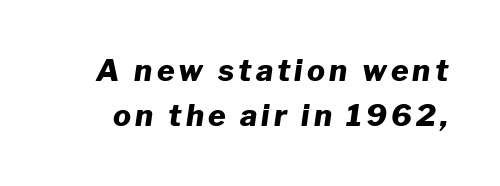
{"italic": "yes", "lean": "right", "slant_degrees": 8, "bold": "yes", "weight": "heavy", "width": "normal", "stroke_contrast": "low", "x_height": "medium", "monospaced": "no", "underline": "no", "line_spacing": "normal", "line_spacing_ratio": 1.49, "glyph_px": 30}
